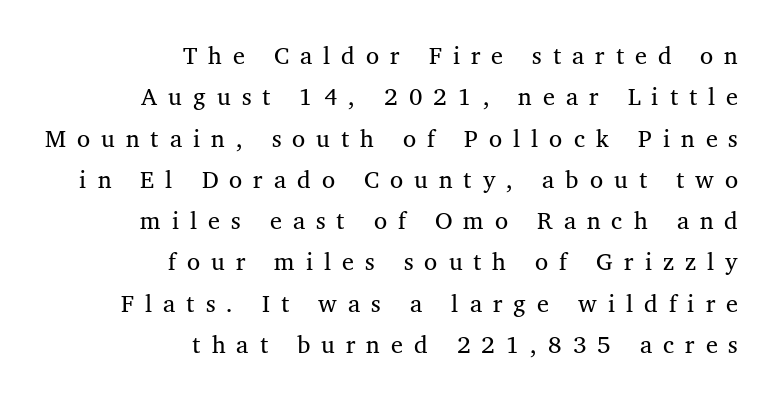
{"bold": "no", "underline": "no", "align": "right", "line_spacing_ratio": 1.72, "letter_spacing": "wide", "letter_spacing_em": 0.46, "glyph_px": 24}
